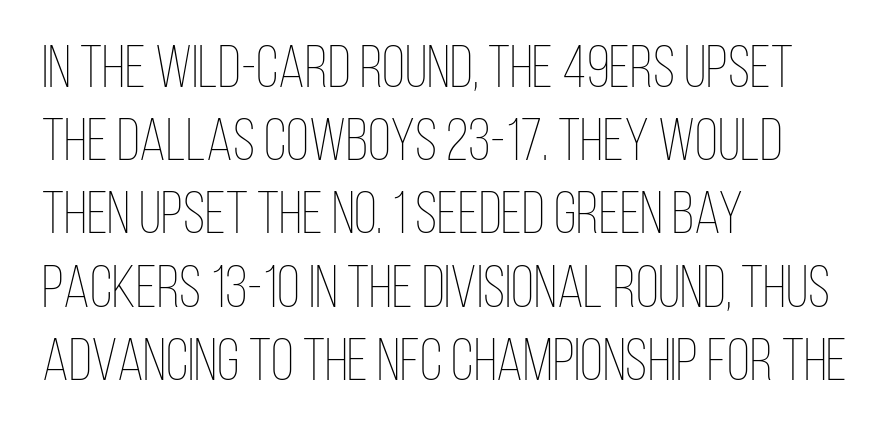
Q: Is the text bold? A: No.
Q: Is the text italic (slanted)? A: No, it is upright.
Q: Is the text underlined? A: No.
Q: How is the paragraph aligned? A: Left-aligned.
Q: Is the spacing between letters normal or unusually wide? A: Normal.
Q: Width (condensed, normal, or wide)? A: Condensed.
Q: Stroke contrast? A: Low.
Q: x-height? A: Large.
Q: Monospaced? A: No.
